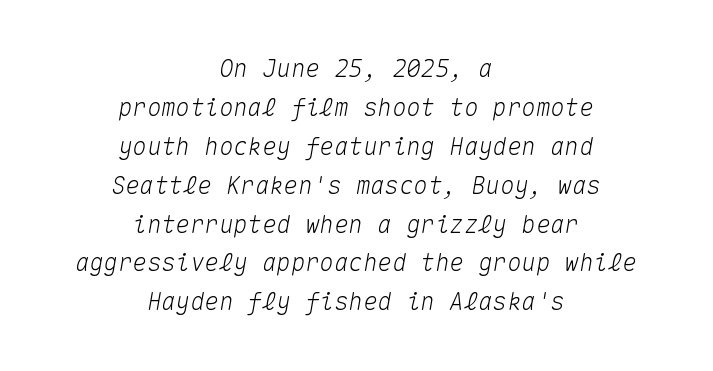
{"italic": "yes", "lean": "right", "slant_degrees": 10, "underline": "no", "align": "center", "line_spacing": "normal", "line_spacing_ratio": 1.62, "letter_spacing": "normal", "letter_spacing_em": 0.0, "glyph_px": 24}
